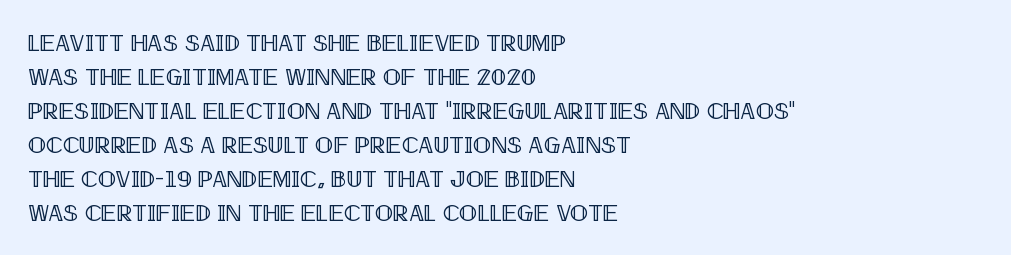
The image shows 24 px text type, upright; set left-aligned, normal line spacing (1.42x), normal letter spacing, not underlined.
